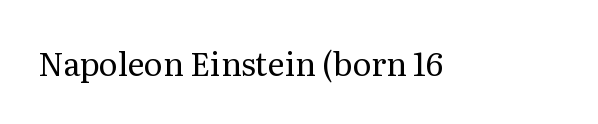
{"serif": "yes", "italic": "no", "bold": "no", "weight": "regular", "width": "normal", "stroke_contrast": "medium", "x_height": "medium", "monospaced": "no", "underline": "no", "letter_spacing": "normal", "letter_spacing_em": 0.0, "glyph_px": 32}
